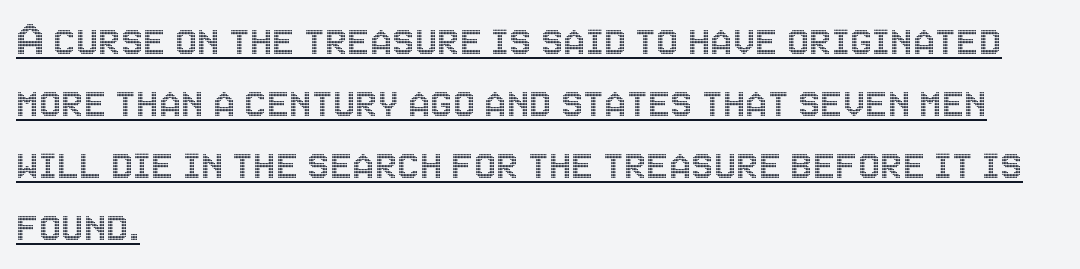
Q: Is the text italic (slanted)? A: No, it is upright.
Q: Is the text underlined? A: Yes.
Q: How is the paragraph aligned? A: Left-aligned.
Q: Is the spacing between letters normal or unusually wide? A: Normal.
Q: Width (condensed, normal, or wide)? A: Condensed.
Q: x-height? A: Large.
Q: Monospaced? A: No.
